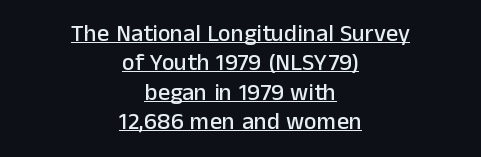
{"italic": "no", "underline": "yes", "align": "center", "line_spacing_ratio": 1.22, "letter_spacing": "normal", "letter_spacing_em": 0.0, "glyph_px": 24}
